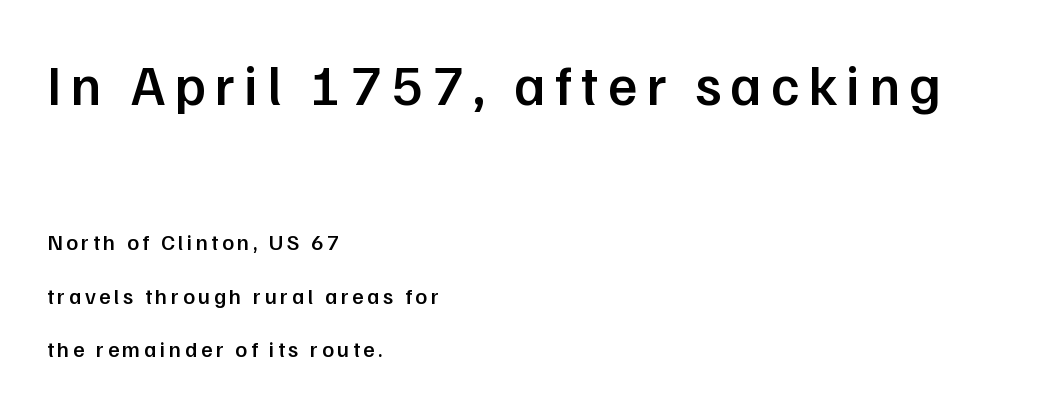
{"serif": "no", "italic": "no", "bold": "semi", "weight": "semibold", "width": "normal", "stroke_contrast": "low", "x_height": "medium", "monospaced": "no", "underline": "no", "align": "left", "line_spacing": "loose", "line_spacing_ratio": 2.42, "larger_block": "first", "size_ratio": 2.55, "glyph_px": 56}
